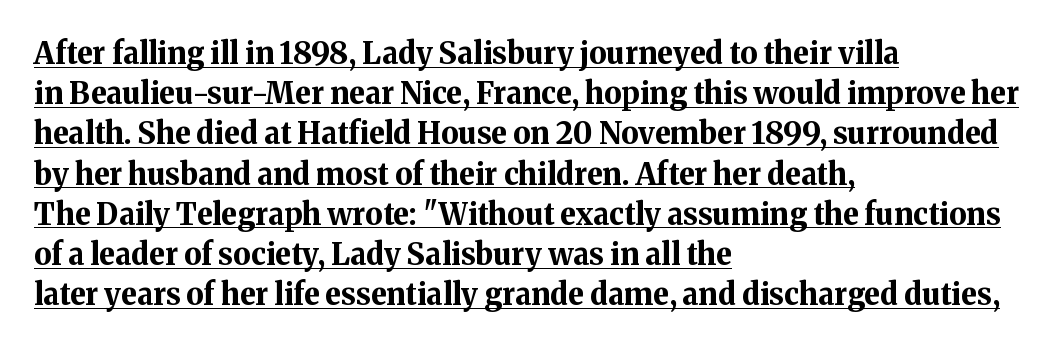
All the whitespace from short lines collects on the right. Proportional: the letters do not fall into vertical columns. Posture: vertical. The words here are underlined. The line texture is even and compact thanks to regular tracking.
